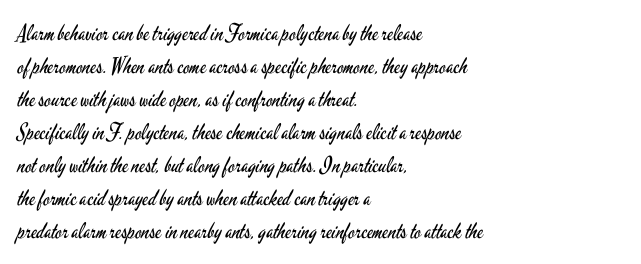
The image shows 22 px text type; set left-aligned, normal line spacing (1.5x), normal letter spacing, not underlined.
